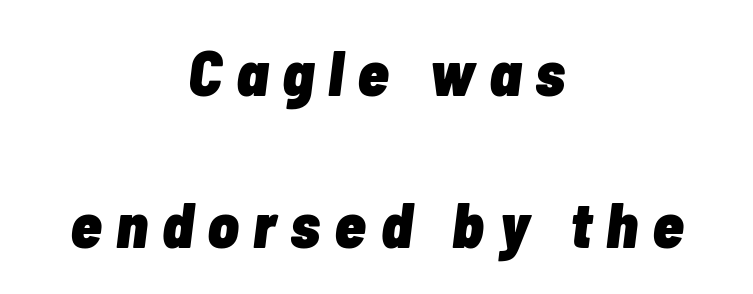
The image shows 64 px heavy, condensed type, italic (leaning right); set centered, loose line spacing (2.38x), unusually wide letter spacing (+0.22 em), not underlined; low stroke contrast and a medium x-height.
